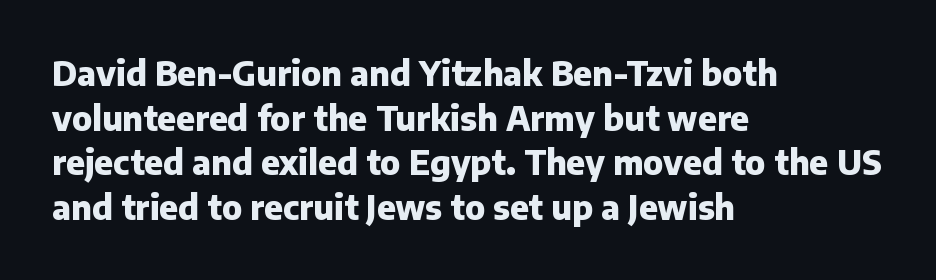
{"serif": "no", "italic": "no", "bold": "yes", "weight": "heavy", "width": "normal", "stroke_contrast": "low", "x_height": "medium", "monospaced": "no", "underline": "no", "align": "left", "line_spacing": "normal", "line_spacing_ratio": 1.35, "letter_spacing": "normal", "letter_spacing_em": 0.0, "glyph_px": 33}
